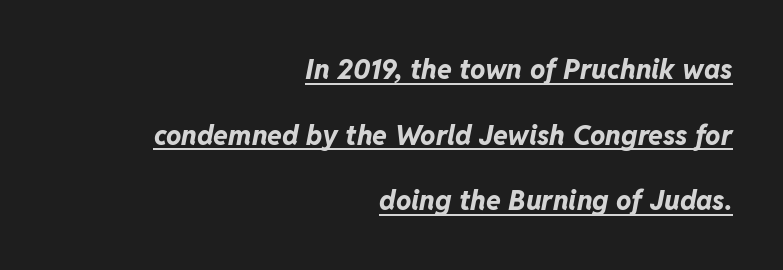
The image shows 27 px bold type, italic (leaning right); set right-aligned, loose line spacing (2.43x), normal letter spacing, underlined.
